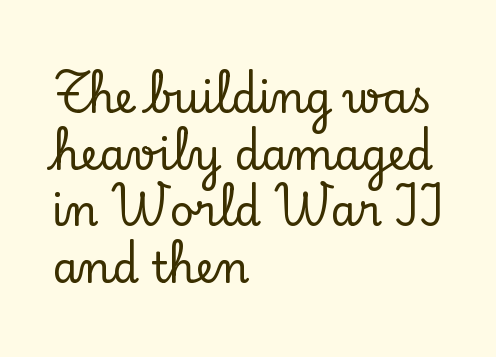
The image shows 42 px serif type, upright; set left-aligned, normal line spacing (1.35x), normal letter spacing, not underlined; low stroke contrast and a small x-height.
